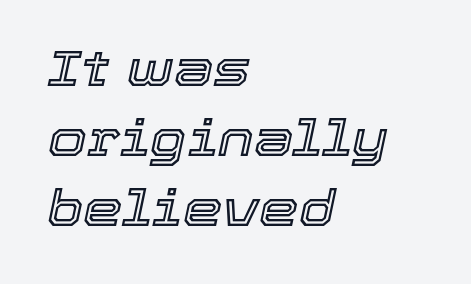
Baseline-to-baseline distance is the conventional proportion of letter height. A classic flush-left, rag-right setting is used for this passage. The letterforms sit shoulder to shoulder at normal distance. Looks like regular typesetting: each glyph gets only the width it needs. The text carries the slant typical of an italic or oblique font.
